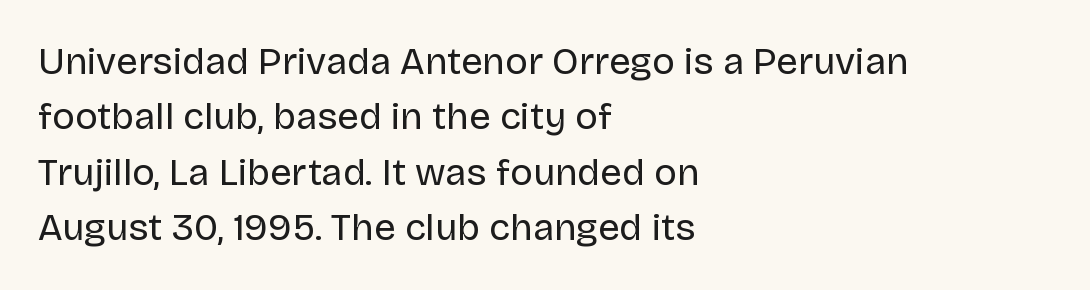
The image shows 38 px regular-weight sans-serif type, upright; set left-aligned, normal line spacing (1.46x), normal letter spacing, not underlined; low stroke contrast and a large x-height.
